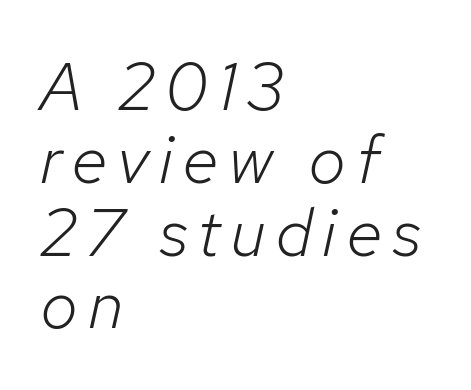
{"italic": "yes", "lean": "right", "slant_degrees": 12, "bold": "no", "weight": "light", "width": "normal", "stroke_contrast": "low", "x_height": "medium", "monospaced": "no", "underline": "no", "align": "left", "line_spacing": "tight", "line_spacing_ratio": 1.07, "glyph_px": 68}
